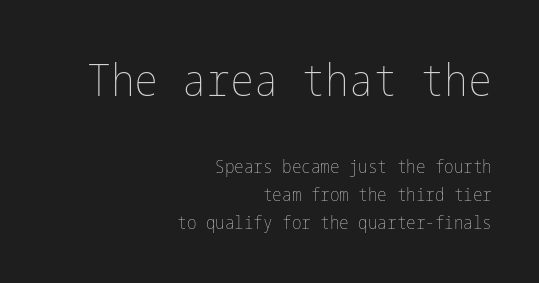
{"italic": "no", "bold": "no", "weight": "thin", "width": "condensed", "stroke_contrast": "low", "x_height": "medium", "underline": "no", "align": "right", "line_spacing": "normal", "line_spacing_ratio": 1.56, "letter_spacing": "normal", "letter_spacing_em": 0.0, "larger_block": "first", "size_ratio": 2.5, "glyph_px": 45}
